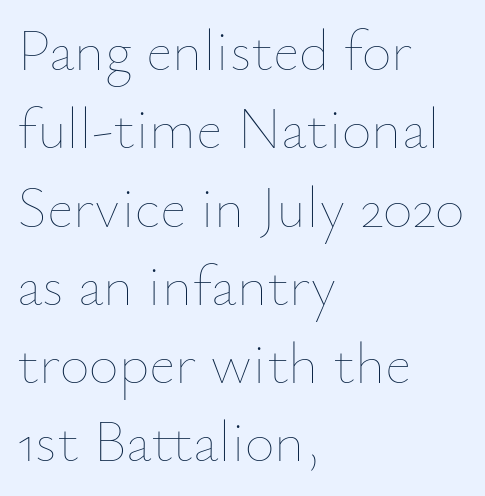
The image shows 58 px thin type, upright; set left-aligned, normal line spacing (1.35x), normal letter spacing, not underlined; low stroke contrast and a small x-height.
